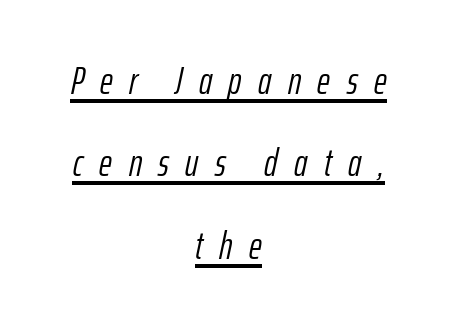
The image shows 39 px light, condensed type, italic (leaning right); set centered, loose line spacing (2.11x), unusually wide letter spacing (+0.42 em), underlined; low stroke contrast and a medium x-height.
